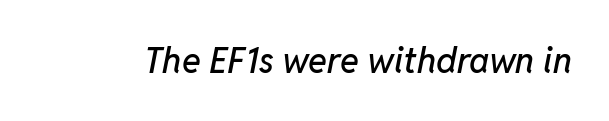
Q: Is the text italic (slanted)? A: Yes, it leans right by about 11 degrees.
Q: Is the text underlined? A: No.
Q: Is the spacing between letters normal or unusually wide? A: Normal.
Q: Width (condensed, normal, or wide)? A: Normal.
Q: Stroke contrast? A: Low.
Q: x-height? A: Medium.
Q: Monospaced? A: No.
